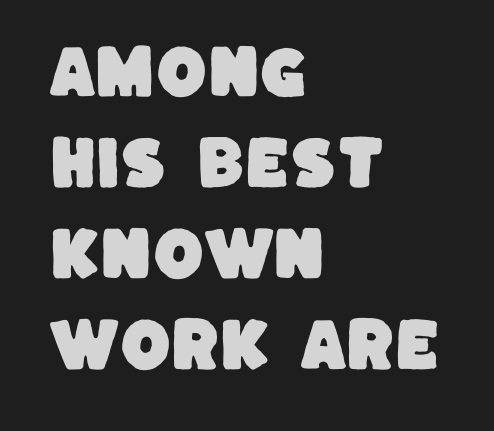
Q: Is the typeface a serif or a sans-serif typeface? A: Sans-serif.
Q: Is the text underlined? A: No.
Q: How is the paragraph aligned? A: Left-aligned.
Q: Is the spacing between letters normal or unusually wide? A: Normal.
Q: Is the spacing between lines tight, normal or loose? A: Normal.
Q: Width (condensed, normal, or wide)? A: Normal.
Q: Stroke contrast? A: Low.
Q: x-height? A: Large.
Q: Monospaced? A: No.
